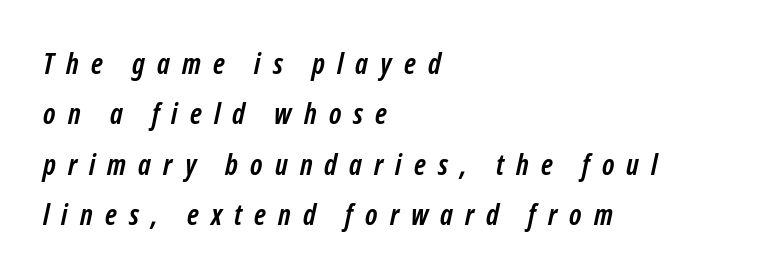
{"serif": "no", "bold": "yes", "weight": "semibold", "width": "condensed", "stroke_contrast": "low", "x_height": "medium", "monospaced": "no", "underline": "no", "align": "left", "line_spacing_ratio": 1.74, "letter_spacing": "wide", "letter_spacing_em": 0.42, "glyph_px": 29}
